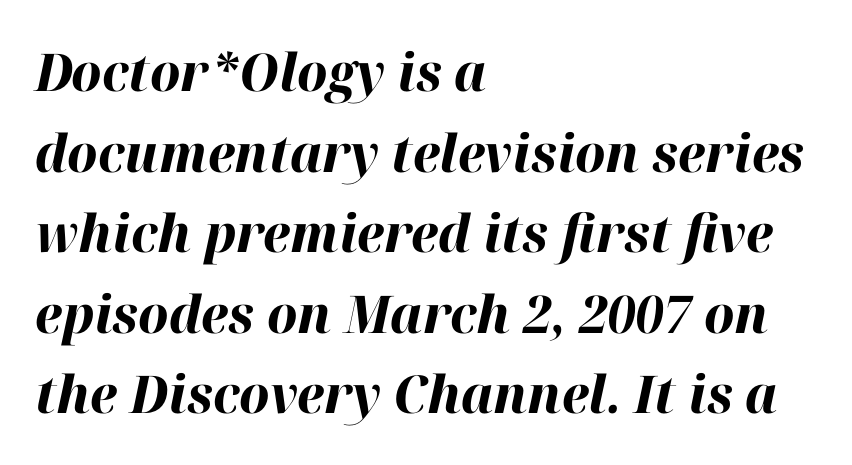
Tall strokes in this sample are angled rather than plumb. Nobody touched the tracking dial on this one. The letters are bold, with thick, heavy strokes. One glance says typical: line gaps are just what's usual. Notice how the passage keeps a crisp vertical edge on the left only.
